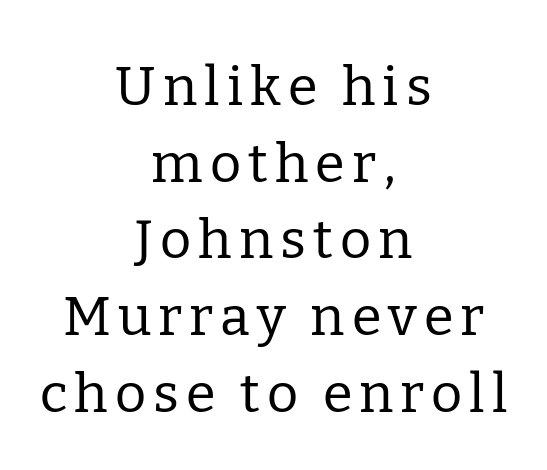
A serif font was chosen for this passage. The lettering stays uniformly vertical, giving the passage a roman look. This sample keeps an unexceptional amount of space between lines. The rag falls on both sides of this text block equally.
